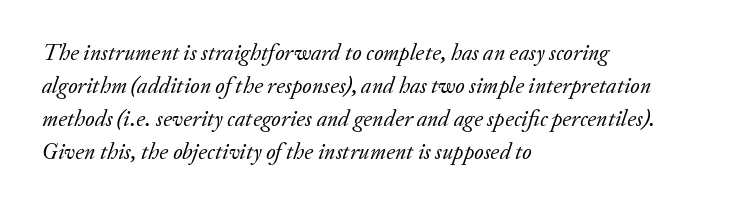
The image shows 23 px text type, italic (leaning right); set left-aligned, normal line spacing (1.43x), normal letter spacing, not underlined.
